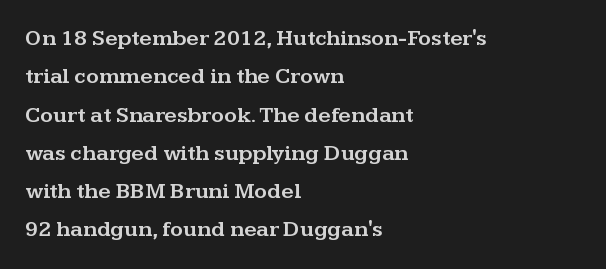
The image shows 22 px text type, upright; set left-aligned, line spacing 1.74x, normal letter spacing, not underlined.
